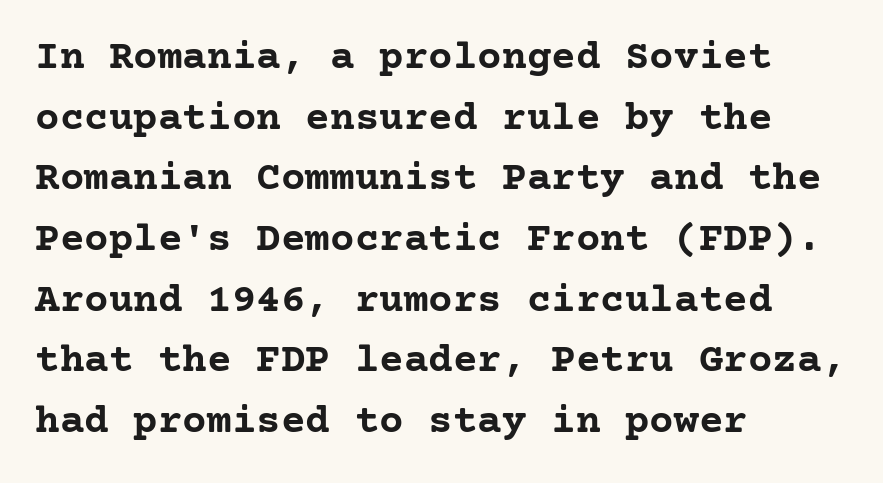
{"serif": "yes", "italic": "no", "bold": "yes", "weight": "semibold", "width": "normal", "stroke_contrast": "low", "x_height": "medium", "underline": "no", "align": "left", "line_spacing": "normal", "line_spacing_ratio": 1.48, "letter_spacing": "normal", "letter_spacing_em": 0.0, "glyph_px": 41}
